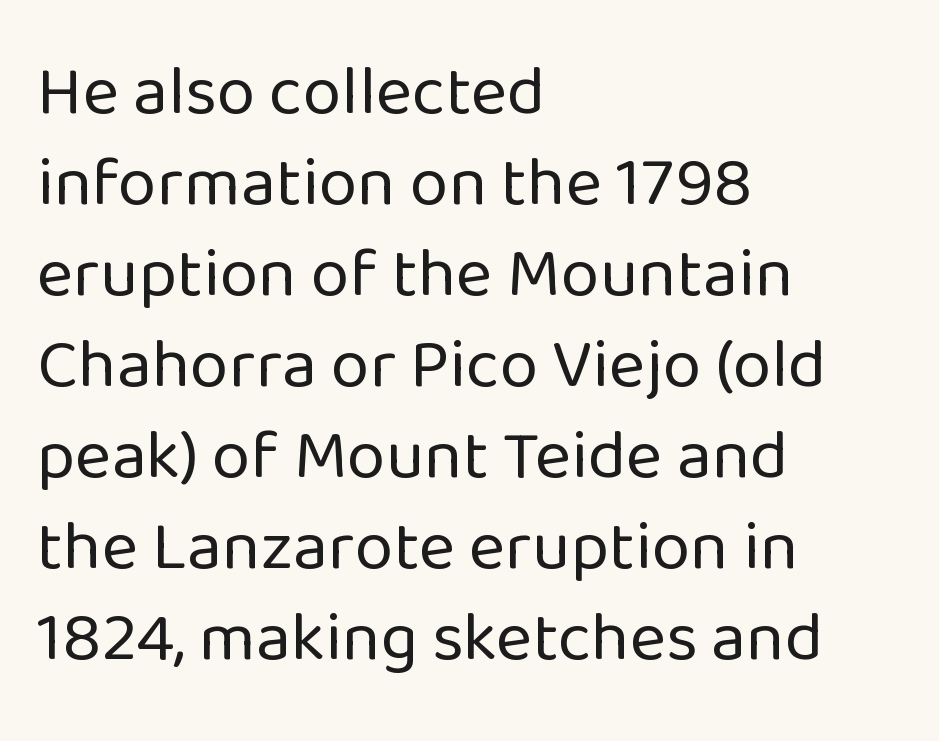
The image shows 70 px regular-weight sans-serif type, upright; set left-aligned, normal line spacing (1.3x), normal letter spacing, not underlined; low stroke contrast and a medium x-height.
